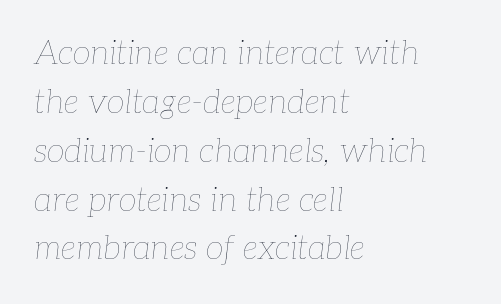
{"italic": "yes", "lean": "right", "slant_degrees": 7, "bold": "no", "weight": "thin", "width": "normal", "stroke_contrast": "low", "x_height": "medium", "monospaced": "no", "underline": "no", "align": "left", "line_spacing": "normal", "line_spacing_ratio": 1.48, "letter_spacing": "normal", "letter_spacing_em": 0.0, "glyph_px": 33}
